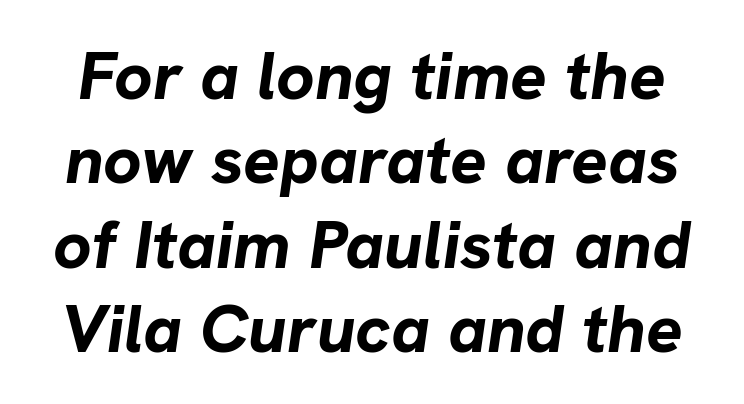
Q: Is the text bold? A: Yes.
Q: Is the text italic (slanted)? A: Yes, it leans right by about 8 degrees.
Q: Is the text underlined? A: No.
Q: Is the spacing between letters normal or unusually wide? A: Normal.
Q: Width (condensed, normal, or wide)? A: Normal.
Q: Stroke contrast? A: Low.
Q: x-height? A: Medium.
Q: Monospaced? A: No.
